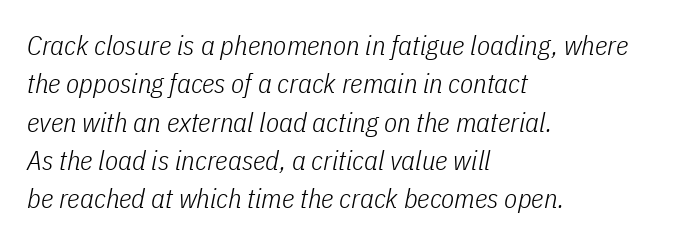
Italic: yes, the glyphs are oblique. Layout note: lines flush left. Short note: letters normally spaced. Words float on clear page, feet unadorned.
